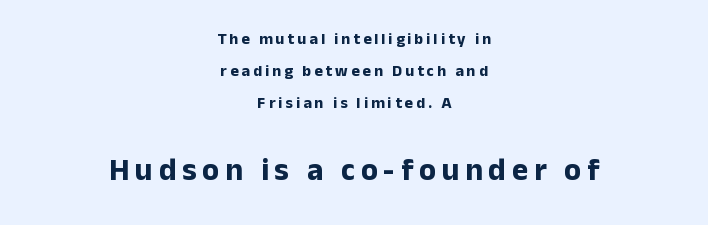
The space directly below the letters is spotless. Compared with an ordinary text face, these strokes are far heavier — a full bold. Summary of vertical rhythm: relaxed, with wide interline spacing. Varying glyph widths throughout — classic text-font behaviour.
